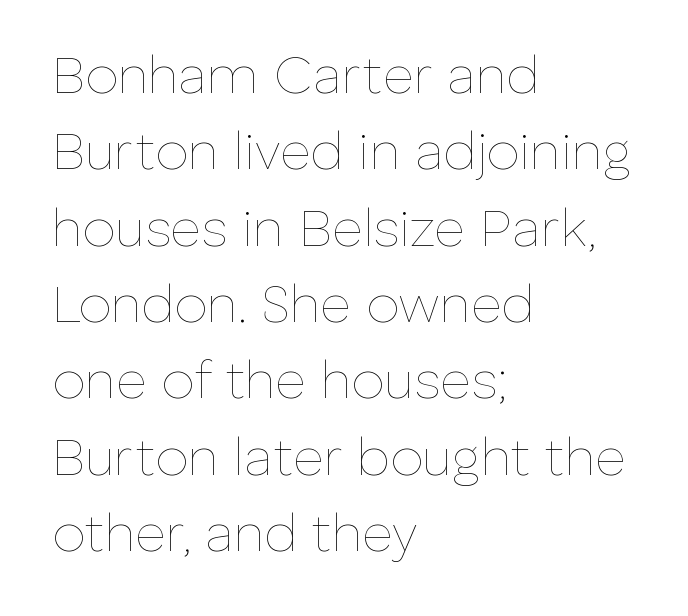
Q: Is the text bold? A: No.
Q: Is the text italic (slanted)? A: No, it is upright.
Q: Is the text underlined? A: No.
Q: How is the paragraph aligned? A: Left-aligned.
Q: Is the spacing between letters normal or unusually wide? A: Normal.
Q: Is the spacing between lines tight, normal or loose? A: Normal.
Q: Width (condensed, normal, or wide)? A: Normal.
Q: Stroke contrast? A: Low.
Q: x-height? A: Medium.
Q: Monospaced? A: No.
